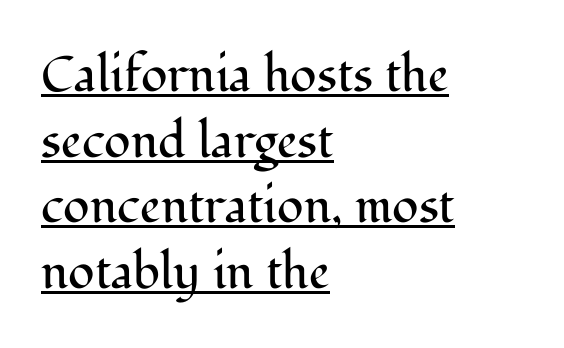
Q: Is the text bold? A: No.
Q: Is the text italic (slanted)? A: No, it is upright.
Q: Is the typeface a serif or a sans-serif typeface? A: Serif.
Q: Is the text underlined? A: Yes.
Q: How is the paragraph aligned? A: Left-aligned.
Q: Is the spacing between letters normal or unusually wide? A: Normal.
Q: Is the spacing between lines tight, normal or loose? A: Normal.
Q: Width (condensed, normal, or wide)? A: Normal.
Q: Stroke contrast? A: Medium.
Q: x-height? A: Medium.
Q: Monospaced? A: No.
